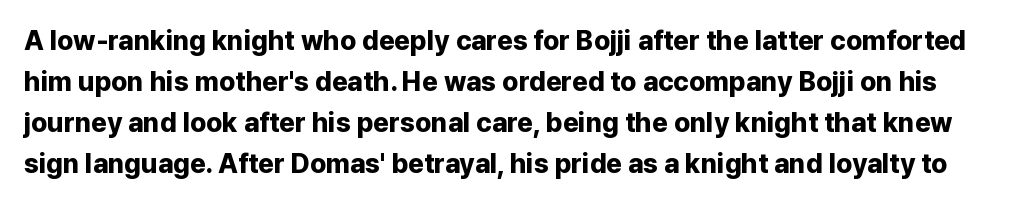
The image shows 27 px bold type, upright; set normal line spacing (1.52x), normal letter spacing, not underlined.
